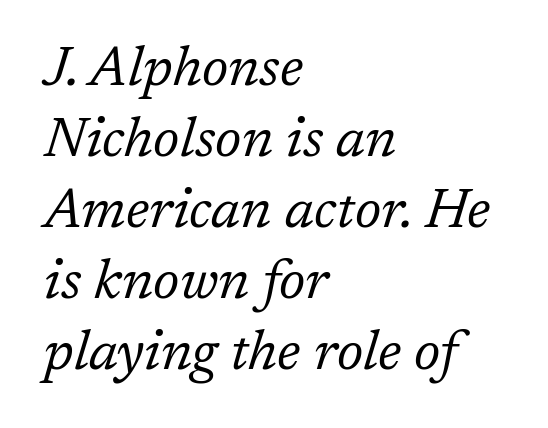
The weight would be labelled regular, book, light, or lighter still. Every row of glyphs begins at an identical x-position on the left. The text carries the slant typical of an italic or oblique font. Vertical spacing — default. The glyphs are unaccompanied by any horizontal stroke below them. The horizontal fit of the characters is conventional and even.
